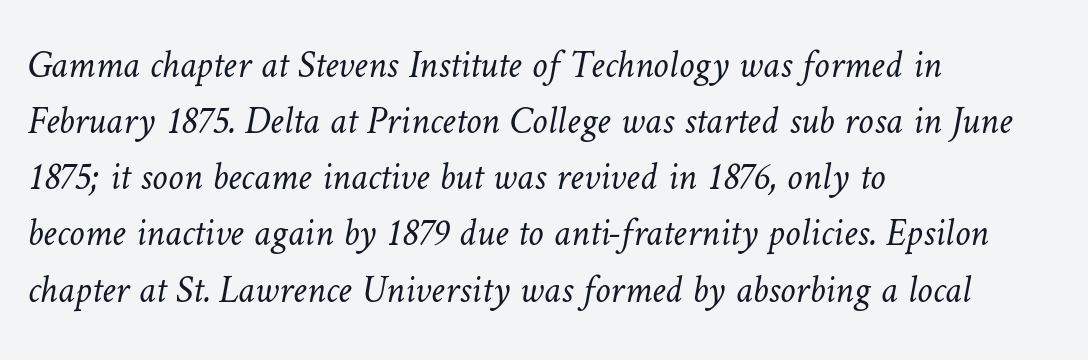
{"bold": "no", "weight": "light", "width": "normal", "stroke_contrast": "low", "x_height": "medium", "monospaced": "no", "underline": "no", "align": "left", "line_spacing": "normal", "line_spacing_ratio": 1.44, "letter_spacing": "normal", "letter_spacing_em": 0.0, "glyph_px": 39}
